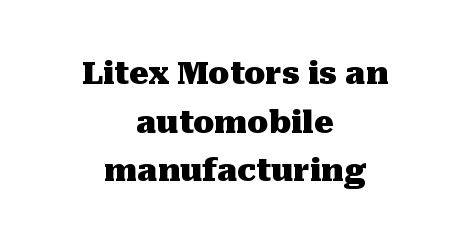
Q: Is the text bold? A: Yes.
Q: Is the text italic (slanted)? A: No, it is upright.
Q: Is the typeface a serif or a sans-serif typeface? A: Serif.
Q: Is the text underlined? A: No.
Q: How is the paragraph aligned? A: Centered.
Q: Is the spacing between letters normal or unusually wide? A: Normal.
Q: Is the spacing between lines tight, normal or loose? A: Normal.
Q: Width (condensed, normal, or wide)? A: Normal.
Q: Stroke contrast? A: Medium.
Q: x-height? A: Medium.
Q: Monospaced? A: No.
